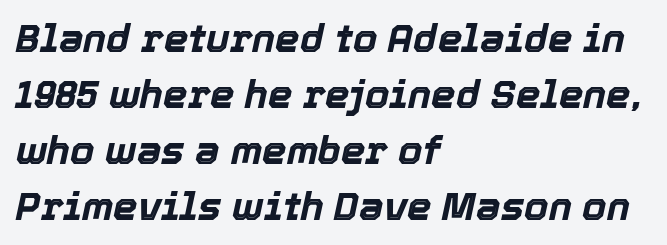
Horizontal bands of white between lines are of average thickness. Think of a printed novel: that variable character pitch is what you see here. Type without underlining. Compared with an ordinary text face, these strokes are far heavier — a full bold.
